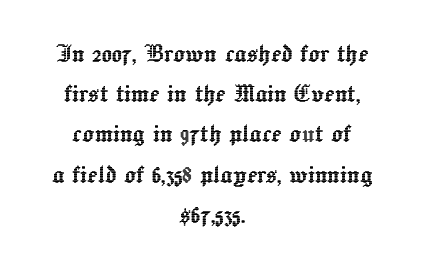
The image shows 30 px text type, upright; set centered, normal line spacing (1.34x), normal letter spacing, not underlined; a medium x-height.
